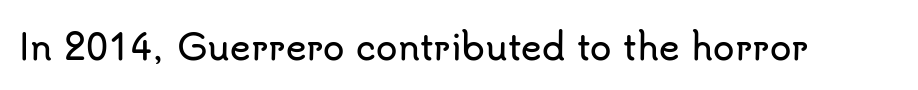
Is the letter spacing exaggerated? No — it looks like the ordinary default. Varying glyph widths throughout — classic text-font behaviour. A typesetter would mark this as roman, not italic. The space directly below the letters is spotless.
